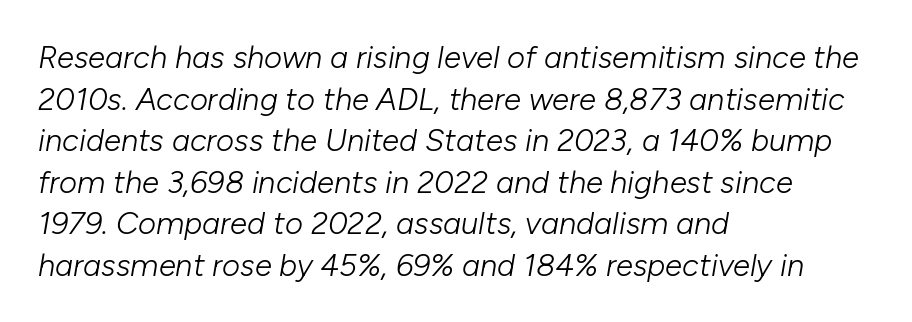
Decoration check: the copy has no underline. Think of a printed novel: that variable character pitch is what you see here. A typesetter would call this leading conventional body-copy spacing. Quick note: italic. In terms of letterspacing, this is plain default setting.
